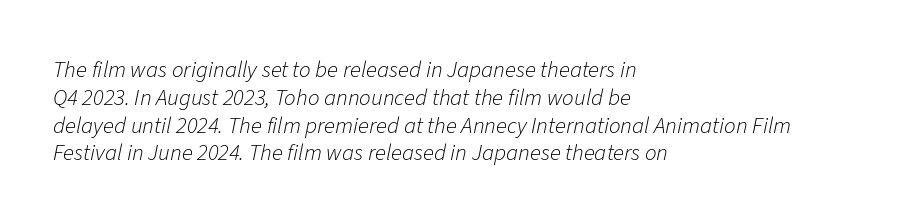
{"italic": "yes", "lean": "right", "slant_degrees": 11, "bold": "no", "underline": "no", "align": "left", "line_spacing_ratio": 1.21, "letter_spacing": "normal", "letter_spacing_em": 0.0, "glyph_px": 23}
